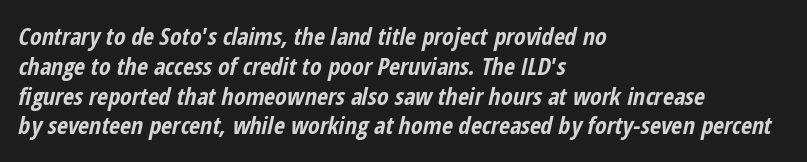
The letters are bold, with thick, heavy strokes. Yep, that's italic — everything's leaning. The typesetter chose a ragged-right arrangement here. Descenders hang freely into open space.
